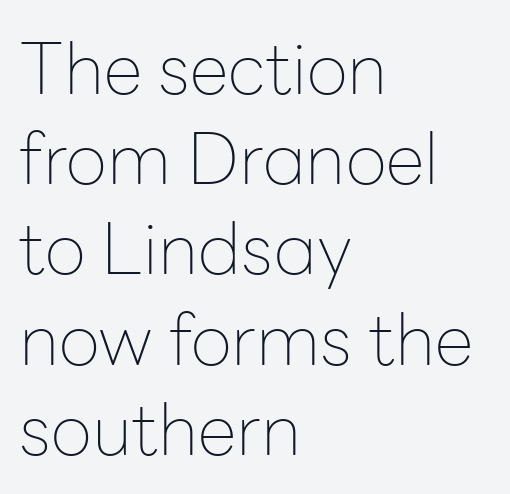
This is not heavy type; no bold has been used. The face used here is proportionally spaced, like ordinary book or web type. Honestly, the row spacing looks completely unremarkable. To sum up the face: it is a sans, with no serifs.
